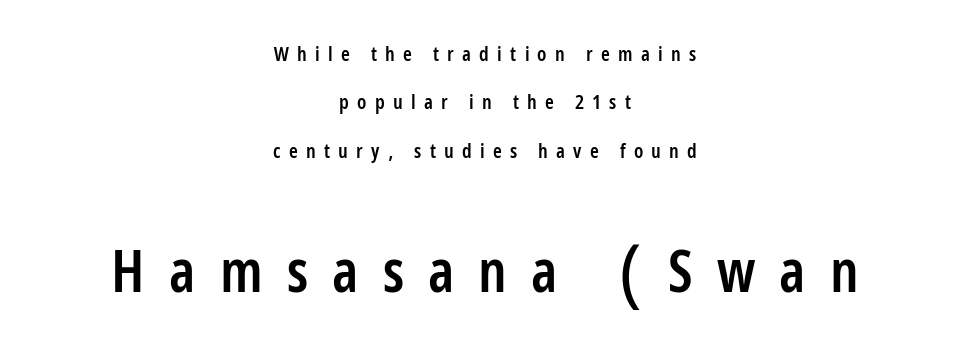
The image shows 59 px semibold, condensed sans-serif type, upright; set centered, loose line spacing (2.42x), unusually wide letter spacing (+0.41 em), not underlined; the second (bottom) block is 2.95x larger; low stroke contrast and a large x-height.
